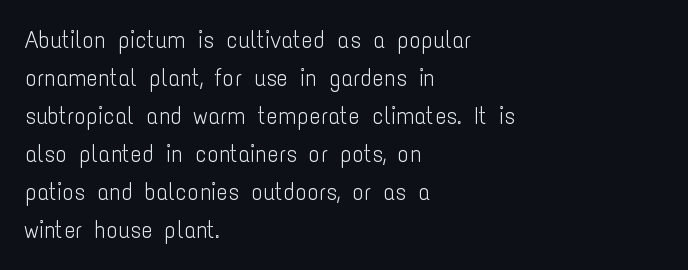
{"italic": "no", "bold": "no", "underline": "no", "align": "left", "line_spacing": "normal", "line_spacing_ratio": 1.58, "letter_spacing": "normal", "letter_spacing_em": 0.0, "glyph_px": 24}
